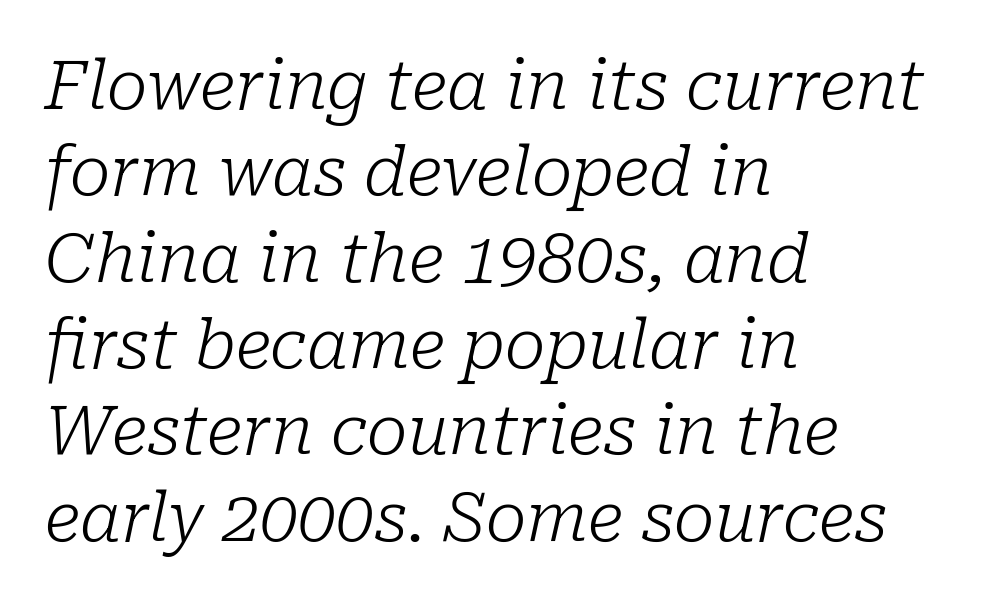
{"serif": "yes", "italic": "yes", "lean": "right", "slant_degrees": 10, "bold": "no", "weight": "light", "width": "normal", "stroke_contrast": "low", "x_height": "medium", "monospaced": "no", "underline": "no", "align": "left", "line_spacing": "normal", "line_spacing_ratio": 1.27, "letter_spacing": "normal", "letter_spacing_em": 0.0, "glyph_px": 68}
